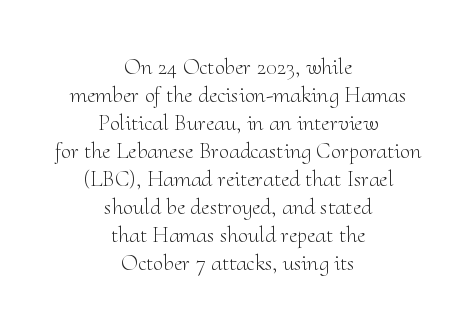
Q: Is the text bold? A: No.
Q: Is the text italic (slanted)? A: No, it is upright.
Q: Is the text underlined? A: No.
Q: How is the paragraph aligned? A: Centered.
Q: Is the spacing between letters normal or unusually wide? A: Normal.
